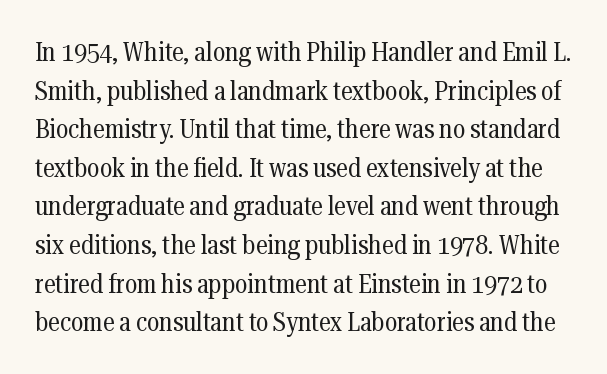
Q: Is the text bold? A: No.
Q: Is the text italic (slanted)? A: No, it is upright.
Q: Is the text underlined? A: No.
Q: Is the spacing between letters normal or unusually wide? A: Normal.
Q: Is the spacing between lines tight, normal or loose? A: Normal.
